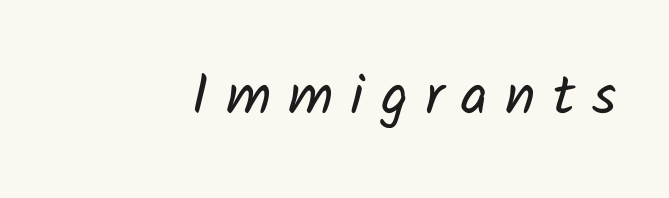
The font sits on the lighter half of the weight spectrum, regular included. Stroke terminals: plain, sans-serif. The tracking jumps out immediately: characters are airy and widely separated. You could not count columns in this text — the font is proportionally spaced. The glyphs are unaccompanied by any horizontal stroke below them.
